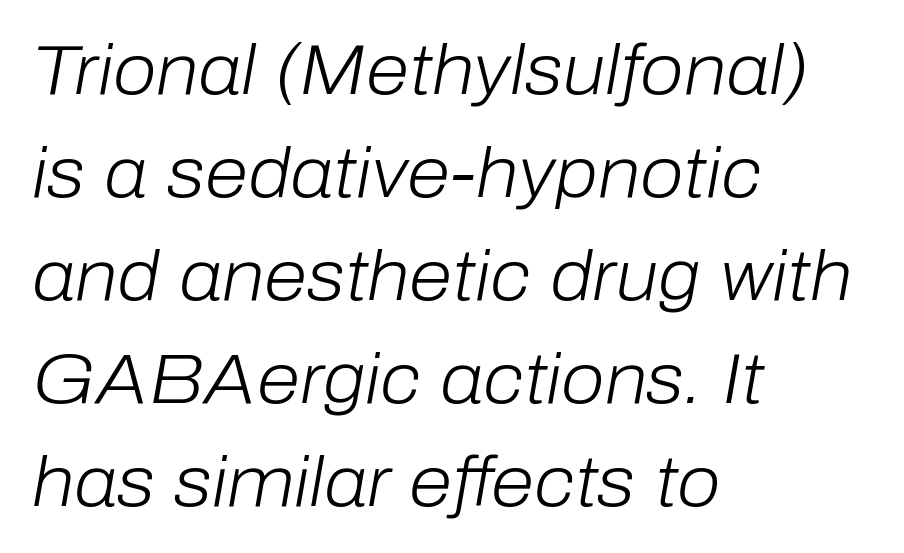
The image shows 70 px light type, italic (leaning right); set left-aligned, normal line spacing (1.47x), normal letter spacing, not underlined; low stroke contrast and a medium x-height.
